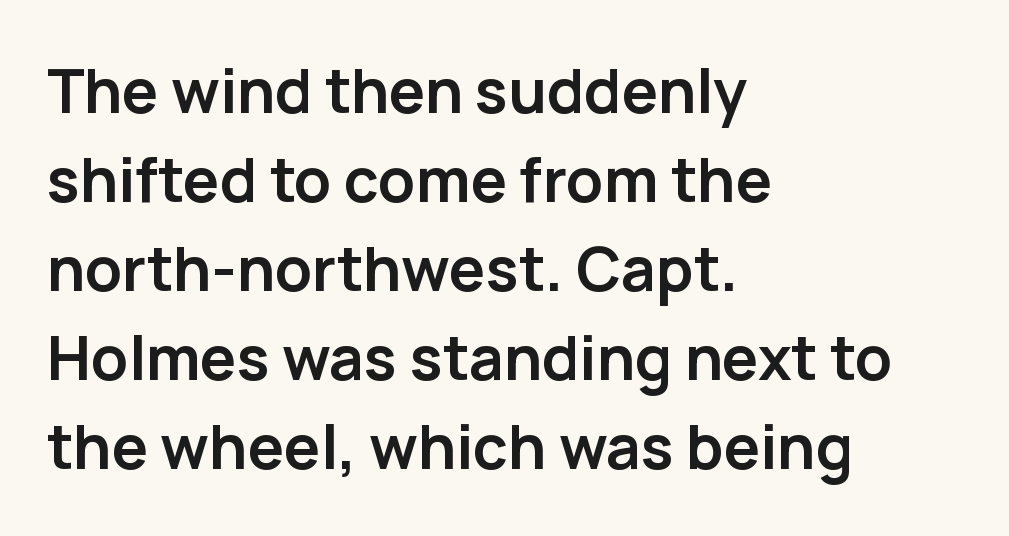
{"serif": "no", "italic": "no", "bold": "yes", "weight": "semibold", "width": "normal", "stroke_contrast": "low", "x_height": "medium", "monospaced": "no", "underline": "no", "align": "left", "line_spacing": "normal", "line_spacing_ratio": 1.46, "letter_spacing": "normal", "letter_spacing_em": 0.0, "glyph_px": 61}
